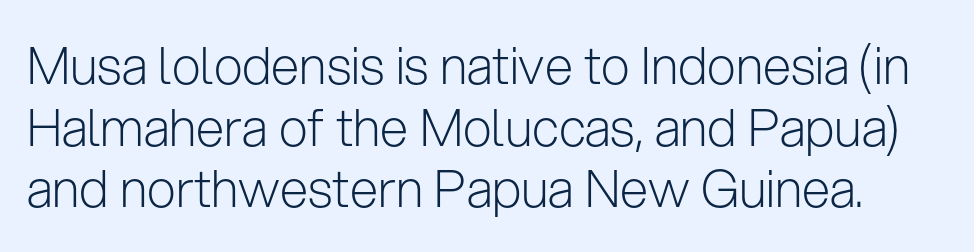
The image shows 51 px light sans-serif type, upright; set line spacing 1.21x, normal letter spacing, not underlined; low stroke contrast and a medium x-height.
